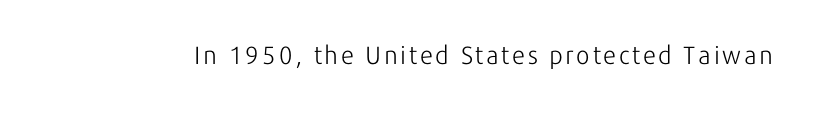
The image shows 25 px text type, upright; set not underlined.
